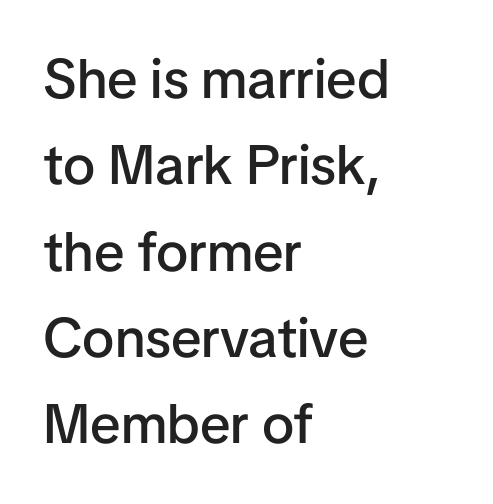
Do the characters align in a grid? No, the font is proportional. What's the leading like? Ordinary, nothing unusual. You can tell it's not italic because the verticals are truly vertical. The horizontal fit of the characters is conventional and even. A somewhat darkened texture: the type is semibold rather than bold.
